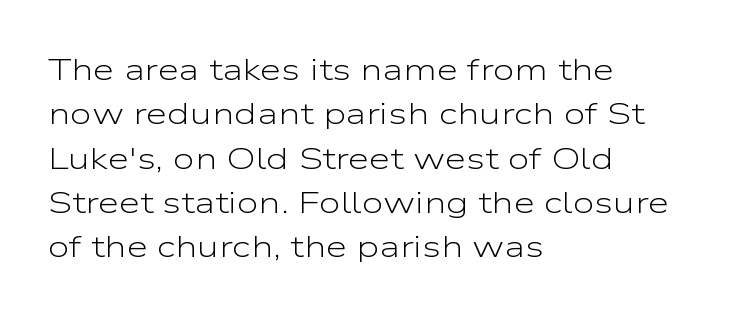
Glyph-to-glyph distance matches everyday printed text. The face used here is proportionally spaced, like ordinary book or web type. The passage shown is not bold in any degree. Each line starts at the same left margin while the right side varies. Baseline-to-baseline distance is the conventional proportion of letter height.
